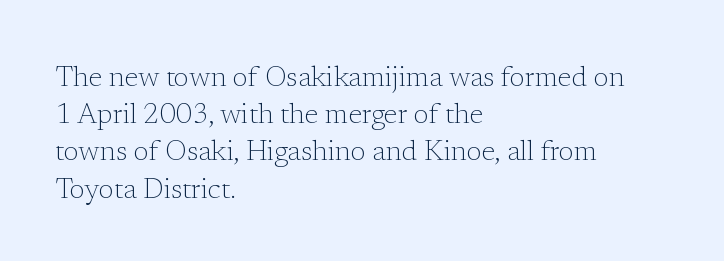
{"serif": "yes", "italic": "no", "bold": "no", "weight": "light", "width": "normal", "stroke_contrast": "low", "x_height": "medium", "monospaced": "no", "underline": "no", "align": "left", "line_spacing": "normal", "line_spacing_ratio": 1.33, "letter_spacing": "normal", "letter_spacing_em": 0.0, "glyph_px": 28}
